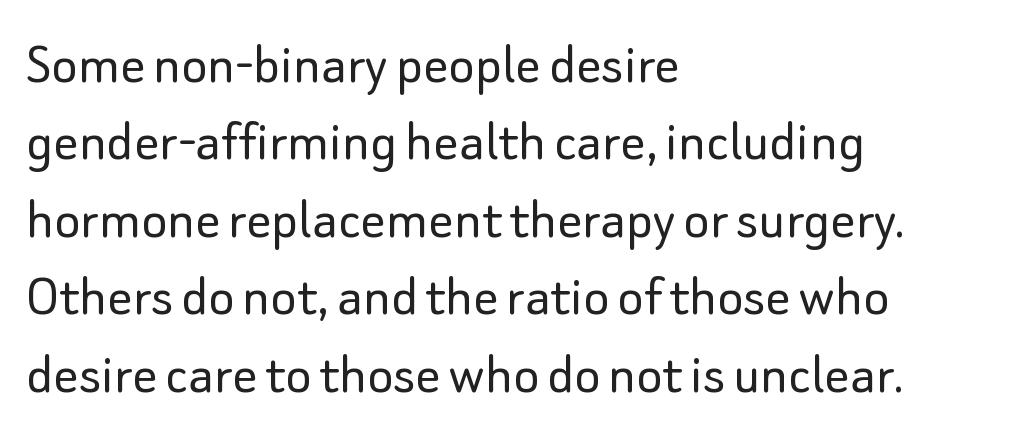
{"serif": "no", "italic": "no", "bold": "no", "weight": "light", "width": "normal", "stroke_contrast": "low", "x_height": "small", "monospaced": "no", "underline": "no", "align": "left", "line_spacing": "normal", "line_spacing_ratio": 1.25, "letter_spacing": "normal", "letter_spacing_em": 0.0, "glyph_px": 62}
